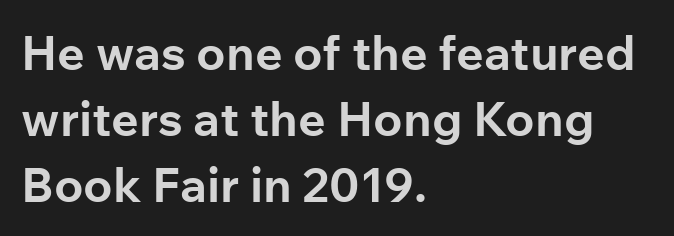
Q: Is the text bold? A: Yes.
Q: Is the text italic (slanted)? A: No, it is upright.
Q: Is the typeface a serif or a sans-serif typeface? A: Sans-serif.
Q: Is the text underlined? A: No.
Q: How is the paragraph aligned? A: Left-aligned.
Q: Is the spacing between letters normal or unusually wide? A: Normal.
Q: Is the spacing between lines tight, normal or loose? A: Normal.
Q: Width (condensed, normal, or wide)? A: Normal.
Q: Stroke contrast? A: Low.
Q: x-height? A: Medium.
Q: Monospaced? A: No.
